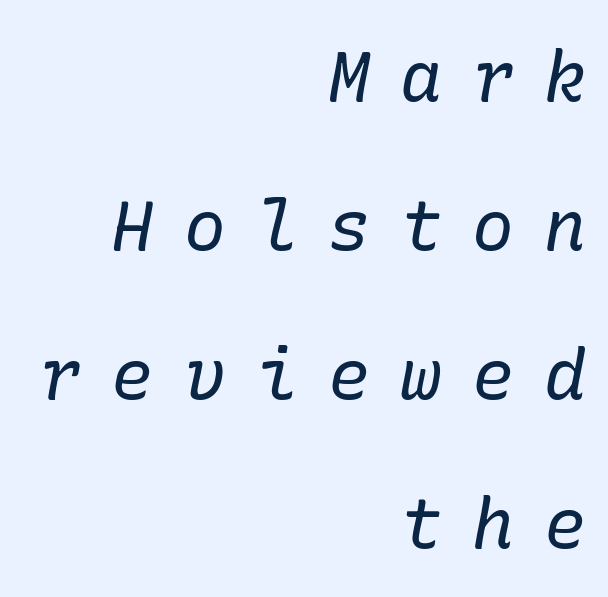
The image shows 70 px regular-weight type, italic (leaning right); set right-aligned, loose line spacing (2.13x), unusually wide letter spacing (+0.43 em), not underlined; low stroke contrast and a medium x-height.
